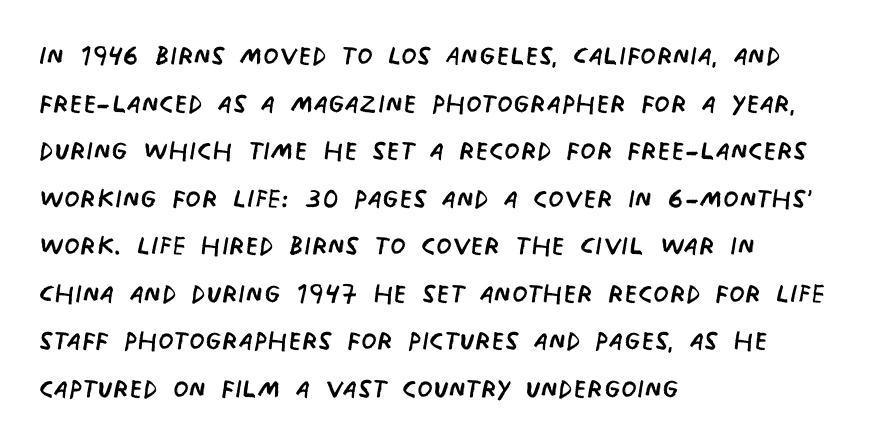
Q: Is the text bold? A: No.
Q: Is the typeface a serif or a sans-serif typeface? A: Sans-serif.
Q: Is the text underlined? A: No.
Q: How is the paragraph aligned? A: Left-aligned.
Q: Is the spacing between letters normal or unusually wide? A: Normal.
Q: Is the spacing between lines tight, normal or loose? A: Normal.
Q: Width (condensed, normal, or wide)? A: Condensed.
Q: Stroke contrast? A: Low.
Q: x-height? A: Large.
Q: Monospaced? A: No.
